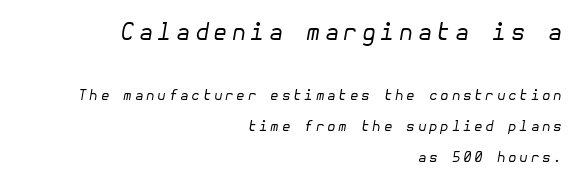
Q: Is the text bold? A: No.
Q: Is the text italic (slanted)? A: Yes, it leans right by about 10 degrees.
Q: Is the text underlined? A: No.
Q: How is the paragraph aligned? A: Right-aligned.
Q: Is the spacing between lines tight, normal or loose? A: Loose.
Q: Which block of text is set in a larger size, the first (top) or the second (bottom)? A: The first (top) one.
